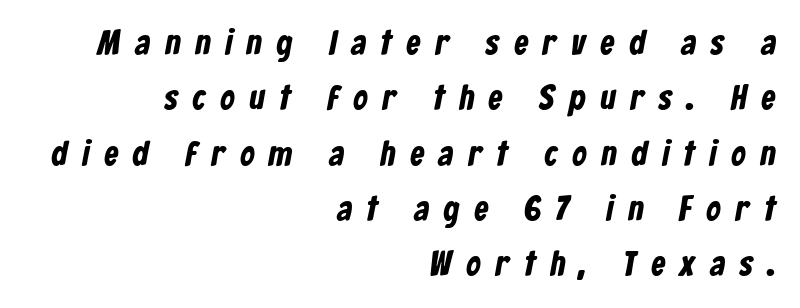
The image shows 35 px bold, condensed sans-serif type; set right-aligned, normal line spacing (1.58x), unusually wide letter spacing (+0.43 em), not underlined; low stroke contrast and a medium x-height.
